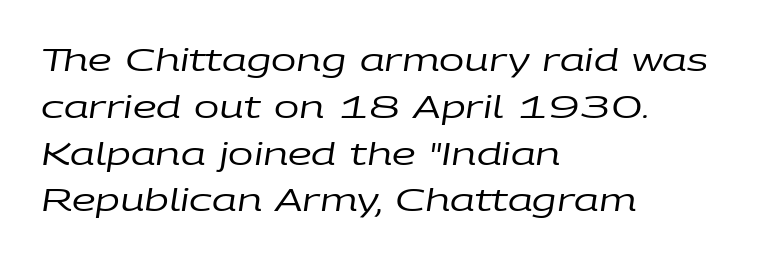
The font's italic variant was chosen for this text. Weight: in the light-to-regular range. Short and long lines alike share a common starting point at left. The zone under the glyphs is completely vacant. A typesetter would call this proportional, since set widths differ per character. The line-height multiplier appears to be the usual default.
